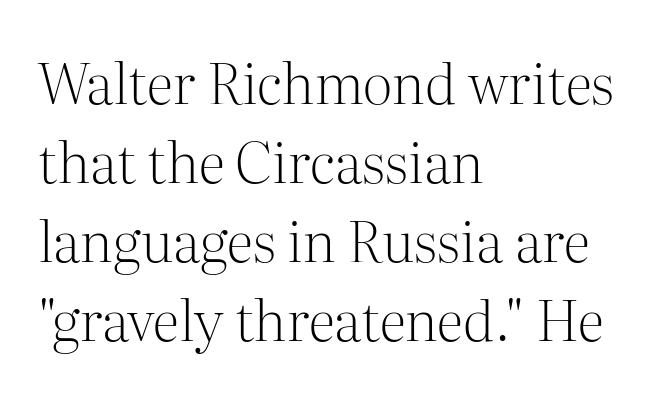
The image shows 56 px light serif type, upright; set left-aligned, normal line spacing (1.41x), normal letter spacing, not underlined; medium stroke contrast and a medium x-height.
